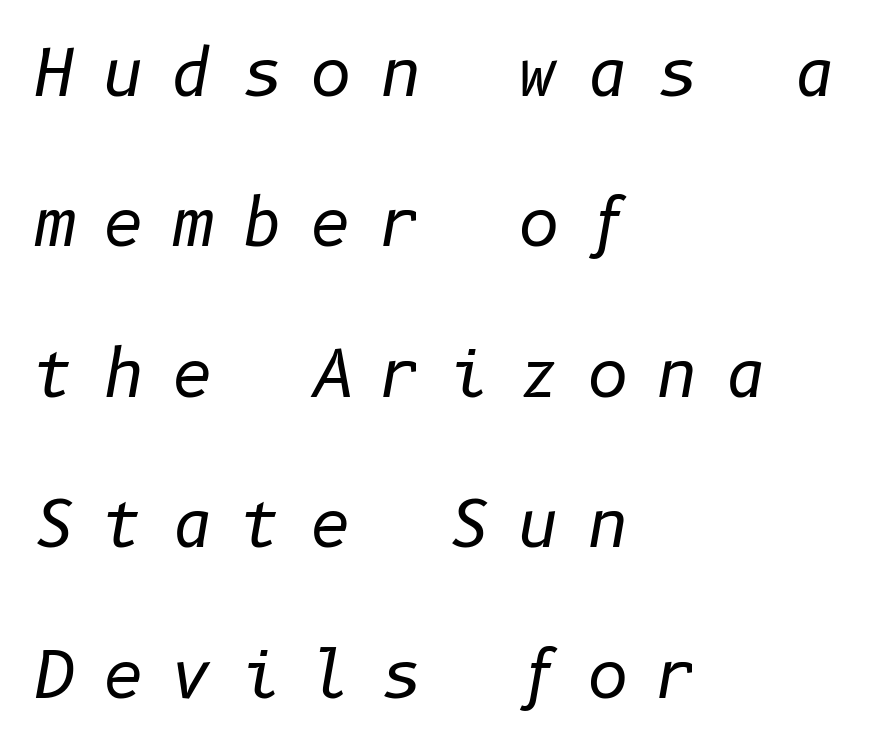
{"italic": "yes", "lean": "right", "slant_degrees": 10, "bold": "no", "weight": "regular", "width": "normal", "stroke_contrast": "low", "x_height": "medium", "underline": "no", "align": "left", "line_spacing": "loose", "line_spacing_ratio": 2.35, "letter_spacing": "wide", "letter_spacing_em": 0.43, "glyph_px": 64}
